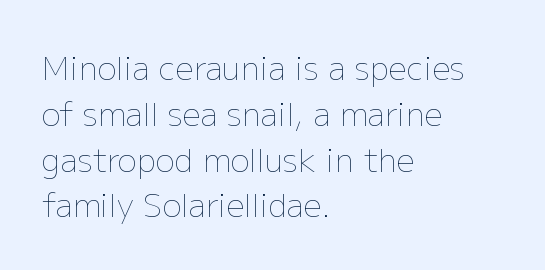
Every row of glyphs begins at an identical x-position on the left. This is the regular roman posture of the typeface. The block of text has a typical density, with ordinary space between rows. Has an underline been added? It has not.
